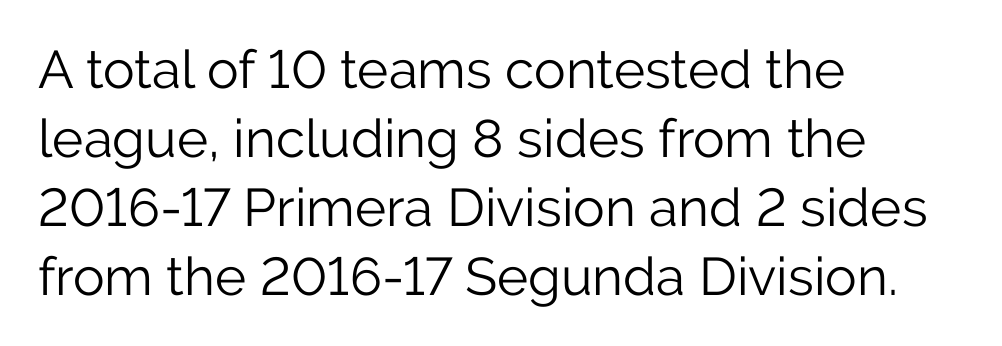
Q: Is the text bold? A: No.
Q: Is the text italic (slanted)? A: No, it is upright.
Q: Is the typeface a serif or a sans-serif typeface? A: Sans-serif.
Q: Is the text underlined? A: No.
Q: How is the paragraph aligned? A: Left-aligned.
Q: Is the spacing between letters normal or unusually wide? A: Normal.
Q: Is the spacing between lines tight, normal or loose? A: Normal.
Q: Width (condensed, normal, or wide)? A: Normal.
Q: Stroke contrast? A: Low.
Q: x-height? A: Medium.
Q: Monospaced? A: No.
